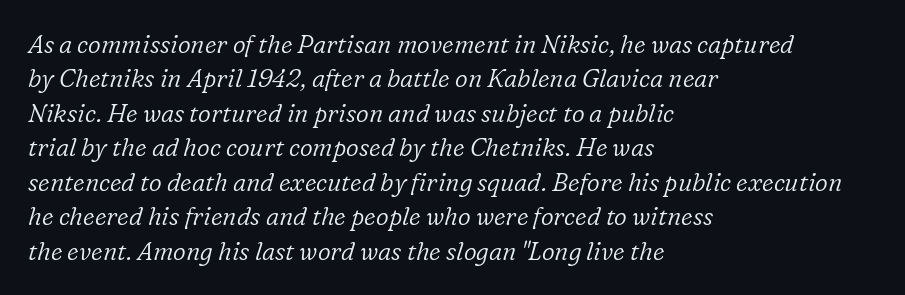
The image shows 25 px text type, italic (leaning right); set left-aligned, normal line spacing (1.38x), normal letter spacing, not underlined.
